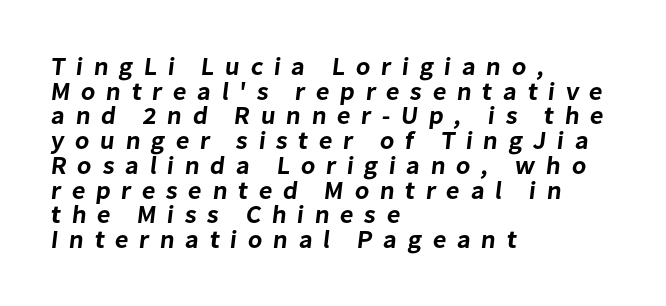
Q: Is the text underlined? A: No.
Q: How is the paragraph aligned? A: Left-aligned.
Q: Is the spacing between letters normal or unusually wide? A: Unusually wide.
Q: Is the spacing between lines tight, normal or loose? A: Tight.
